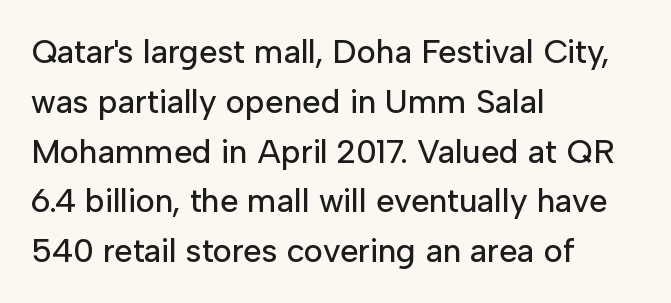
Q: Is the text italic (slanted)? A: No, it is upright.
Q: Is the typeface a serif or a sans-serif typeface? A: Sans-serif.
Q: Is the text underlined? A: No.
Q: How is the paragraph aligned? A: Left-aligned.
Q: Is the spacing between letters normal or unusually wide? A: Normal.
Q: Is the spacing between lines tight, normal or loose? A: Normal.
Q: Width (condensed, normal, or wide)? A: Normal.
Q: Stroke contrast? A: Low.
Q: x-height? A: Medium.
Q: Monospaced? A: No.
